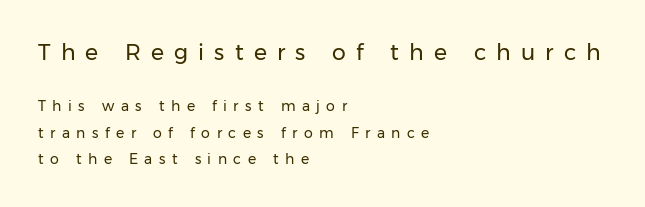
The image shows 22 px text type, upright; set left-aligned, line spacing 1.89x, unusually wide letter spacing (+0.46 em), not underlined; the first (top) block is 1.57x larger.
